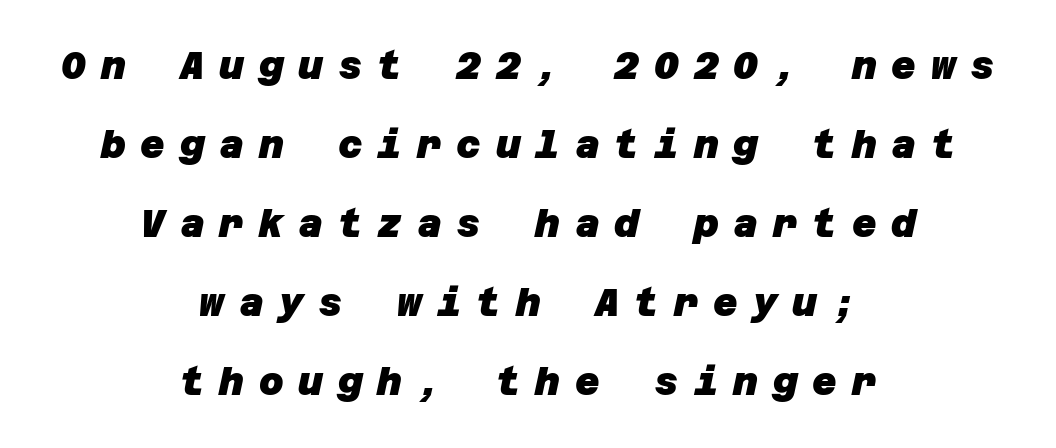
Q: Is the text bold? A: Yes.
Q: Is the typeface a serif or a sans-serif typeface? A: Sans-serif.
Q: Is the text underlined? A: No.
Q: How is the paragraph aligned? A: Centered.
Q: Is the spacing between letters normal or unusually wide? A: Unusually wide.
Q: Is the spacing between lines tight, normal or loose? A: Loose.
Q: Width (condensed, normal, or wide)? A: Normal.
Q: Stroke contrast? A: Low.
Q: x-height? A: Large.
